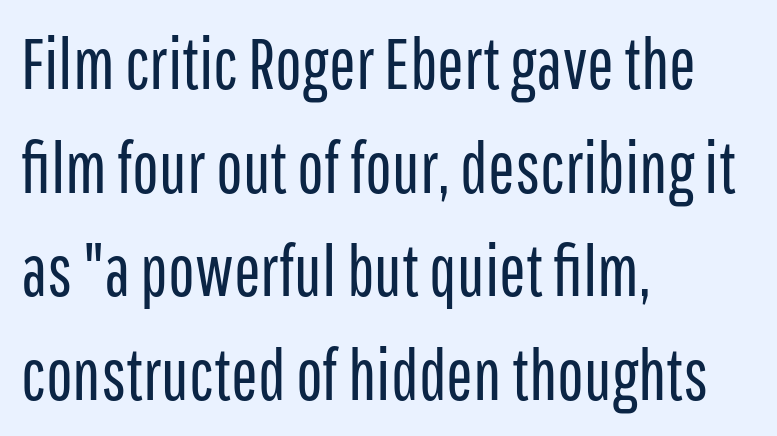
The image shows 71 px regular-weight, condensed sans-serif type, upright; set left-aligned, normal line spacing (1.46x), normal letter spacing, not underlined; low stroke contrast and a medium x-height.
